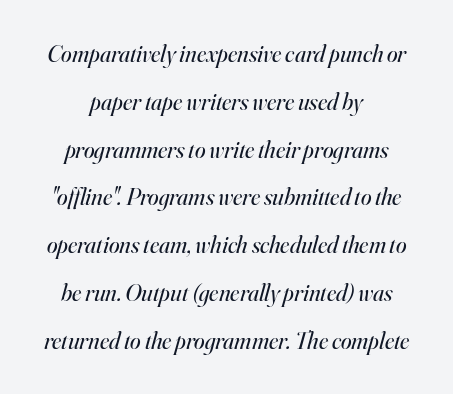
The lettering tilts uniformly, giving the passage an italic look. Characters follow at the spacing the type designer built in. Centered paragraph, ragged on both sides. No word sits above an underline. Is this a heavy cut? Hardly; it is regular or lighter.
